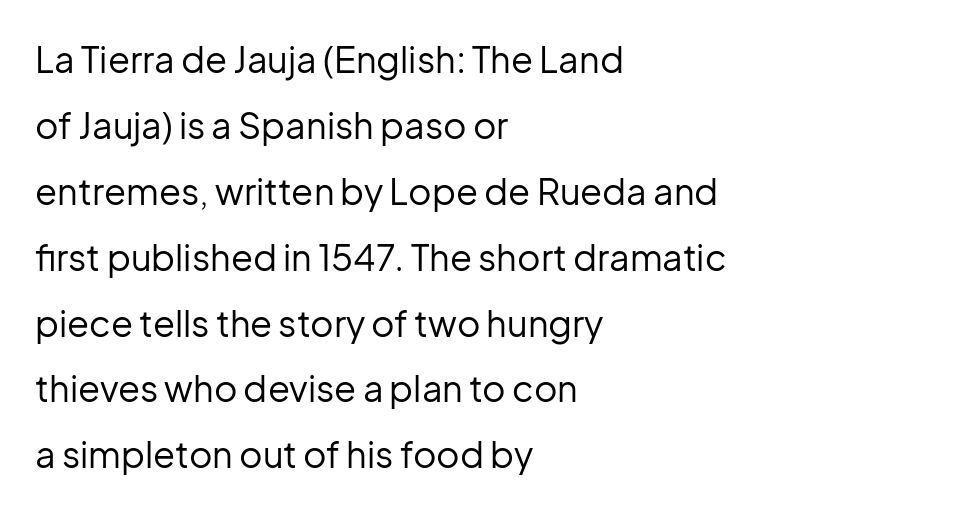
Q: Is the text bold? A: No.
Q: Is the text italic (slanted)? A: No, it is upright.
Q: Is the typeface a serif or a sans-serif typeface? A: Sans-serif.
Q: Is the text underlined? A: No.
Q: How is the paragraph aligned? A: Left-aligned.
Q: Is the spacing between letters normal or unusually wide? A: Normal.
Q: Width (condensed, normal, or wide)? A: Normal.
Q: Stroke contrast? A: Low.
Q: x-height? A: Medium.
Q: Monospaced? A: No.
